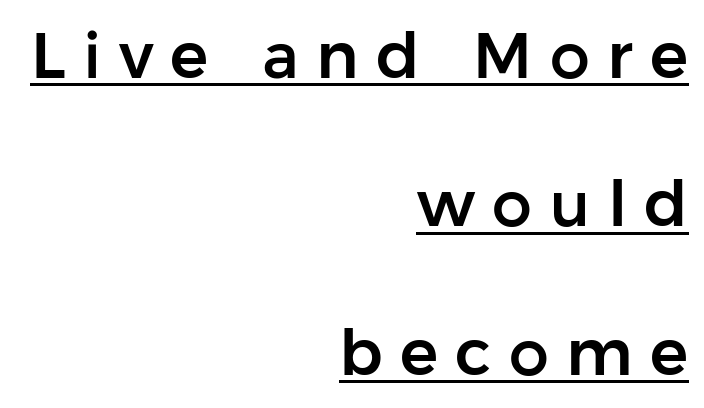
Loose tracking; the words dissolve into strings of separated letters. Honestly, the rows look like they've been pulled way apart. The font's upright variant was chosen for this text. The typesetter chose a ragged-left arrangement here. In designer terms, the underline attribute is active on this setting.
